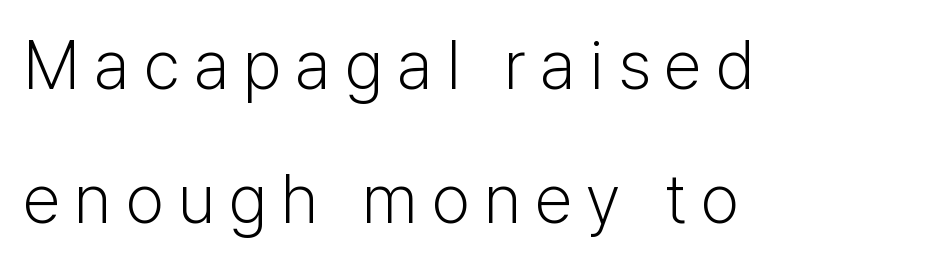
The image shows 69 px light sans-serif type, upright; set left-aligned, loose line spacing (1.94x), unusually wide letter spacing (+0.2 em), not underlined; low stroke contrast and a medium x-height.
